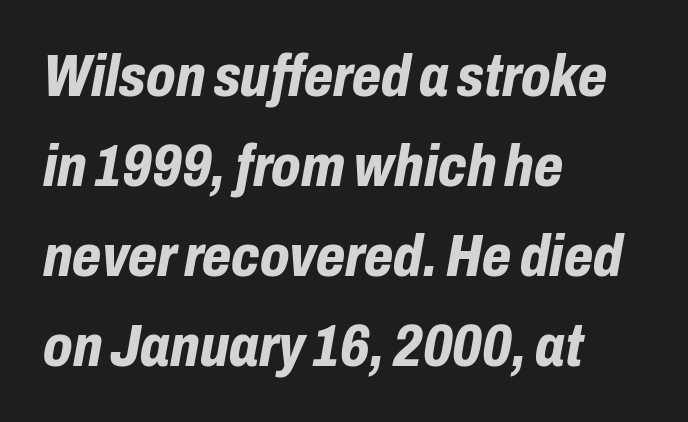
Q: Is the text bold? A: Yes.
Q: Is the text italic (slanted)? A: Yes, it leans right by about 10 degrees.
Q: Is the text underlined? A: No.
Q: How is the paragraph aligned? A: Left-aligned.
Q: Is the spacing between letters normal or unusually wide? A: Normal.
Q: Is the spacing between lines tight, normal or loose? A: Normal.
Q: Width (condensed, normal, or wide)? A: Condensed.
Q: Stroke contrast? A: Low.
Q: x-height? A: Medium.
Q: Monospaced? A: No.
